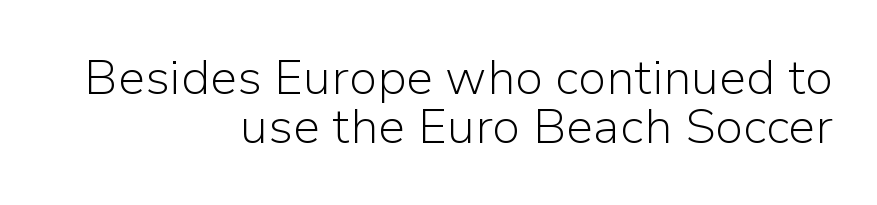
Q: Is the text bold? A: No.
Q: Is the text italic (slanted)? A: No, it is upright.
Q: Is the typeface a serif or a sans-serif typeface? A: Sans-serif.
Q: Is the text underlined? A: No.
Q: How is the paragraph aligned? A: Right-aligned.
Q: Is the spacing between letters normal or unusually wide? A: Normal.
Q: Is the spacing between lines tight, normal or loose? A: Tight.
Q: Width (condensed, normal, or wide)? A: Normal.
Q: Stroke contrast? A: Low.
Q: x-height? A: Medium.
Q: Monospaced? A: No.
